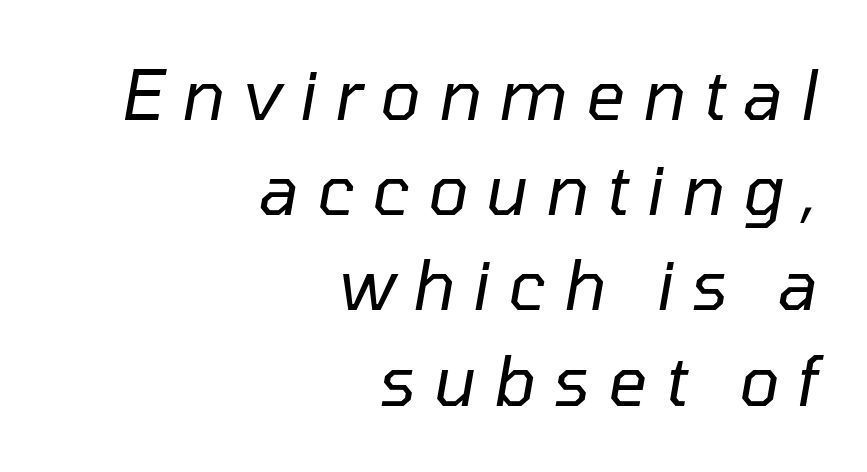
Q: Is the text bold? A: No.
Q: Is the text italic (slanted)? A: Yes, it leans right by about 10 degrees.
Q: Is the text underlined? A: No.
Q: How is the paragraph aligned? A: Right-aligned.
Q: Is the spacing between letters normal or unusually wide? A: Unusually wide.
Q: Is the spacing between lines tight, normal or loose? A: Normal.
Q: Width (condensed, normal, or wide)? A: Normal.
Q: Stroke contrast? A: Low.
Q: x-height? A: Medium.
Q: Monospaced? A: No.
